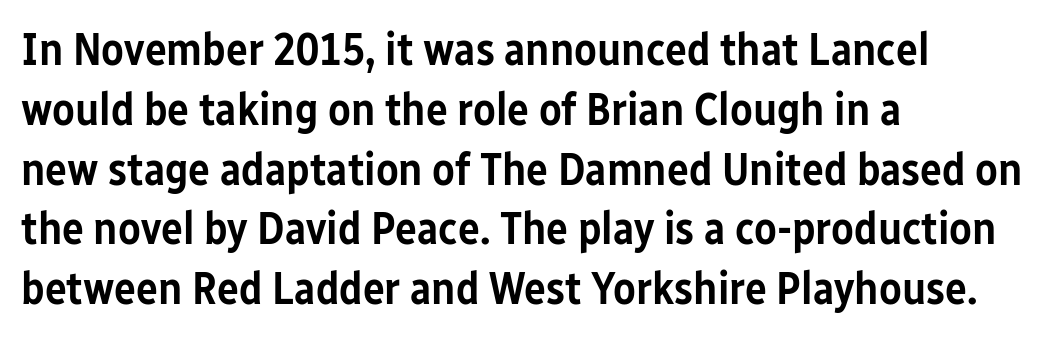
The image shows 46 px semibold, condensed sans-serif type, upright; set left-aligned, normal line spacing (1.3x), normal letter spacing, not underlined; low stroke contrast and a medium x-height.
